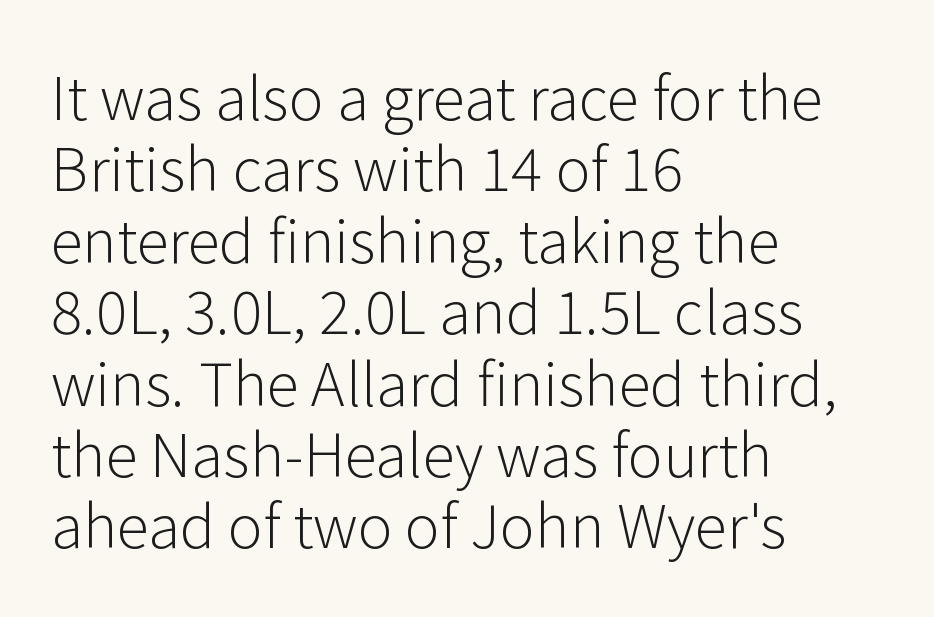
Q: Is the text bold? A: No.
Q: Is the text italic (slanted)? A: No, it is upright.
Q: Is the typeface a serif or a sans-serif typeface? A: Sans-serif.
Q: Is the text underlined? A: No.
Q: How is the paragraph aligned? A: Left-aligned.
Q: Is the spacing between letters normal or unusually wide? A: Normal.
Q: Width (condensed, normal, or wide)? A: Normal.
Q: Stroke contrast? A: Low.
Q: x-height? A: Medium.
Q: Monospaced? A: No.
